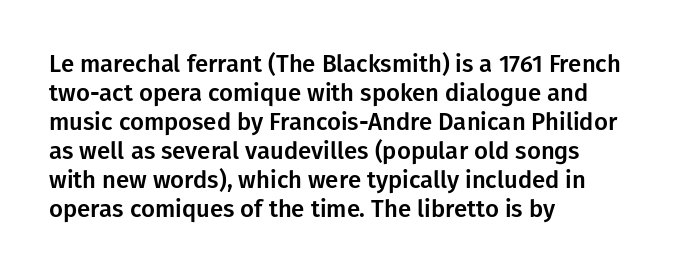
The area under the type is left untouched. Is the block centered? No — it sits flush against the left margin. Default kerning and tracking; the words read as compact shapes. Is there any slant? The stems are plumb.
